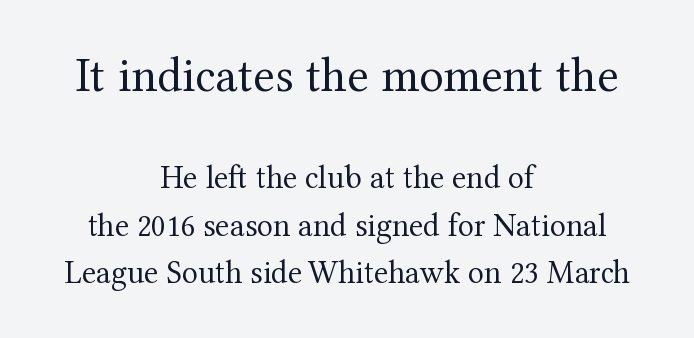
Q: Is the text bold? A: No.
Q: Is the text italic (slanted)? A: No, it is upright.
Q: Is the typeface a serif or a sans-serif typeface? A: Serif.
Q: Is the text underlined? A: No.
Q: How is the paragraph aligned? A: Centered.
Q: Is the spacing between letters normal or unusually wide? A: Normal.
Q: Is the spacing between lines tight, normal or loose? A: Normal.
Q: Which block of text is set in a larger size, the first (top) or the second (bottom)? A: The first (top) one.
Q: Width (condensed, normal, or wide)? A: Normal.
Q: Stroke contrast? A: Medium.
Q: x-height? A: Medium.
Q: Monospaced? A: No.
